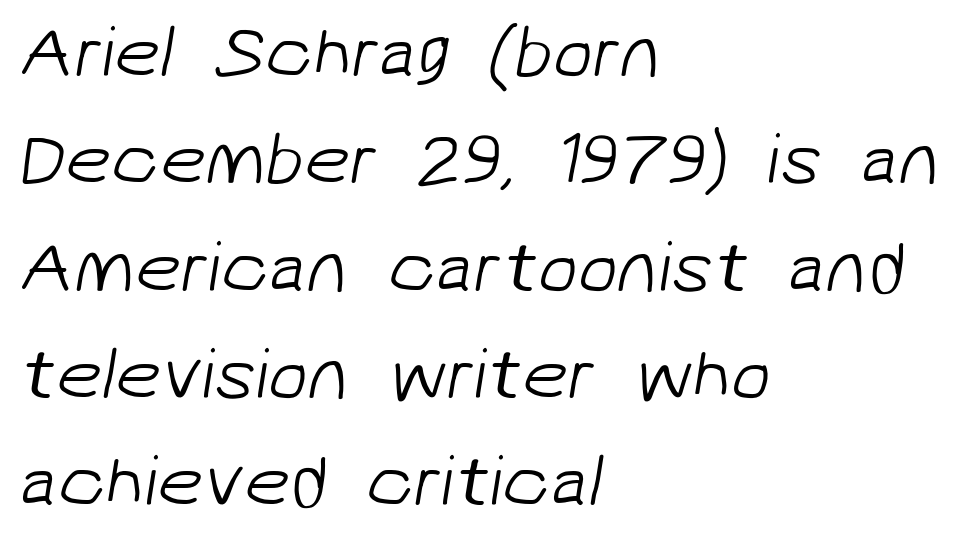
The image shows 73 px light sans-serif type; set left-aligned, normal line spacing (1.47x), normal letter spacing, not underlined; low stroke contrast and a medium x-height.
